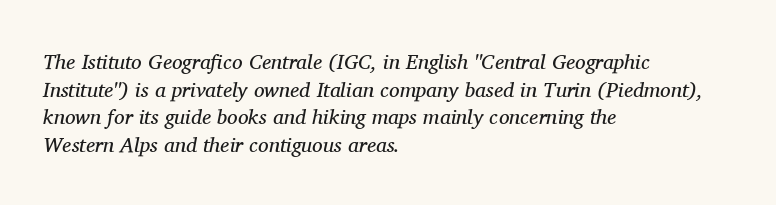
The image shows 21 px text type, italic (leaning right); set left-aligned, normal line spacing (1.31x), normal letter spacing, not underlined.
